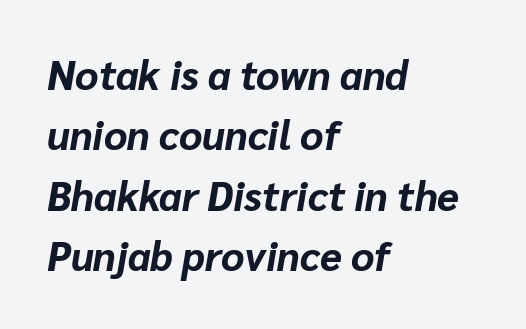
Typesetter's note: full bold, strokes at maximum text heaviness. A typesetter would mark this as italic. What's the leading like? Ordinary, nothing unusual. Plain, unruled lines of type. Observe the ordinary spacing: letters are neighbours, not strangers.
